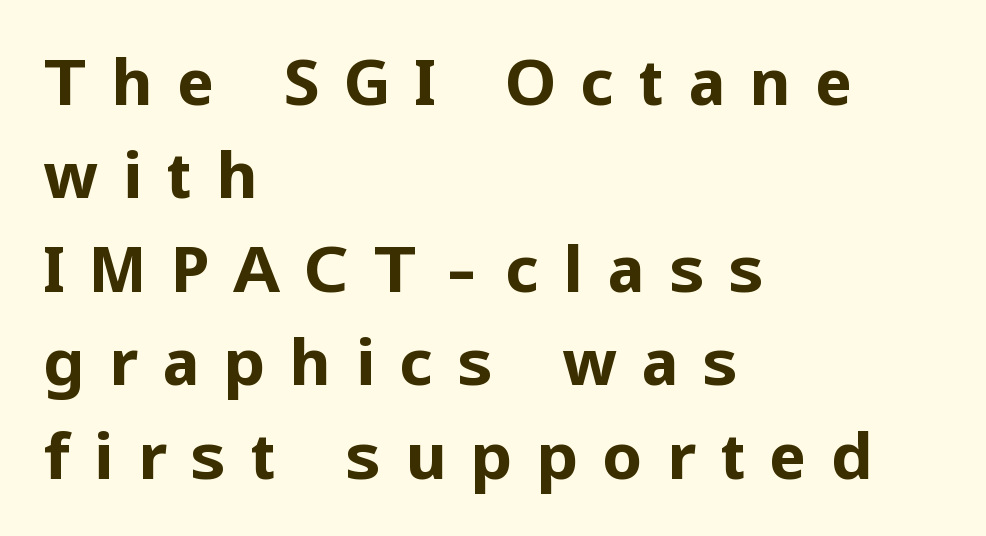
Q: Is the text bold? A: Yes.
Q: Is the text italic (slanted)? A: No, it is upright.
Q: Is the typeface a serif or a sans-serif typeface? A: Sans-serif.
Q: Is the text underlined? A: No.
Q: How is the paragraph aligned? A: Left-aligned.
Q: Is the spacing between letters normal or unusually wide? A: Unusually wide.
Q: Is the spacing between lines tight, normal or loose? A: Normal.
Q: Width (condensed, normal, or wide)? A: Normal.
Q: Stroke contrast? A: Low.
Q: x-height? A: Medium.
Q: Monospaced? A: No.
